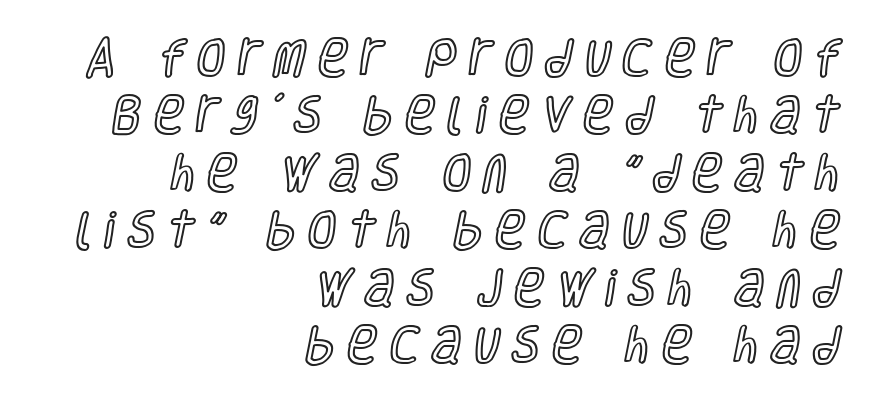
The image shows 41 px condensed type; set right-aligned, normal line spacing (1.4x), unusually wide letter spacing (+0.3 em), not underlined; a large x-height.
